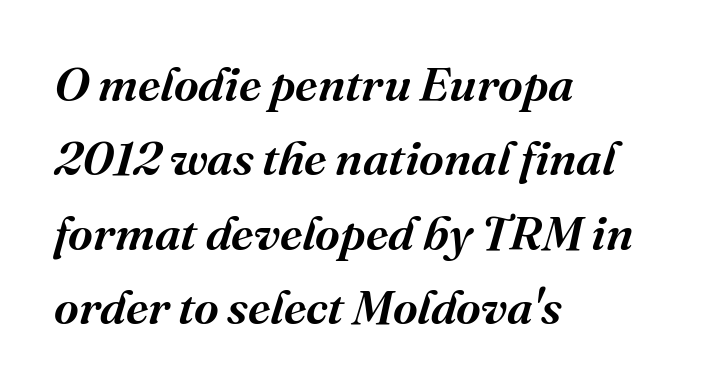
Clear beneath every line of the passage. No extra tracking has been applied to these lines. The characters display serif detailing at their extremities. Note the varied advance widths — an 'i' is clearly narrower than an 'm'. The line-height multiplier appears to be the usual default. Slanted lettering throughout.
